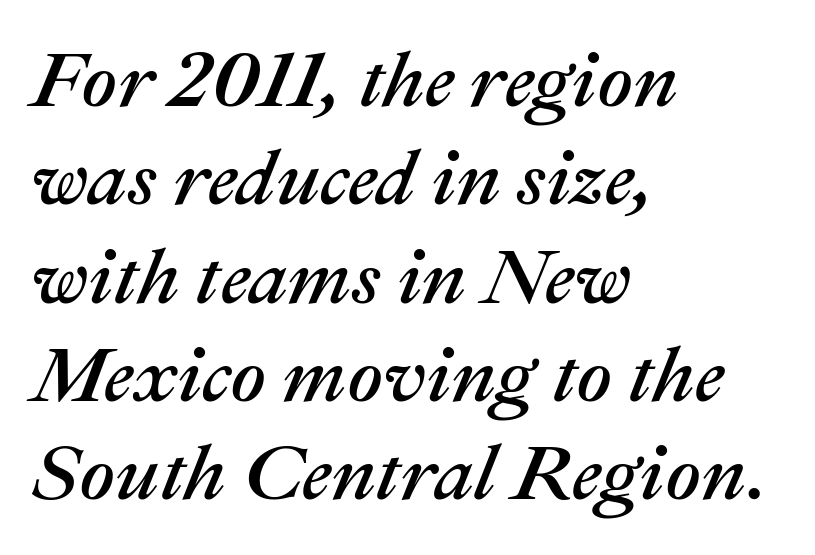
If you drew a ruler down the left edge, every line would touch it. Each letter keeps its own natural width here, so spacing adapts to shape. Does the lettering tilt? It does — this is italic. Line spacing here is normal. The letterforms sit shoulder to shoulder at normal distance. Honestly, there is no underline to notice here at all.
